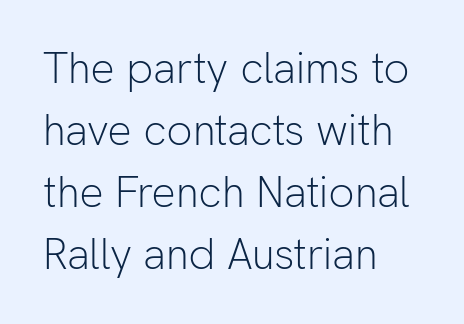
{"serif": "no", "italic": "no", "bold": "no", "weight": "light", "width": "normal", "stroke_contrast": "low", "x_height": "medium", "monospaced": "no", "underline": "no", "align": "left", "line_spacing": "normal", "line_spacing_ratio": 1.44, "letter_spacing": "normal", "letter_spacing_em": 0.0, "glyph_px": 43}
